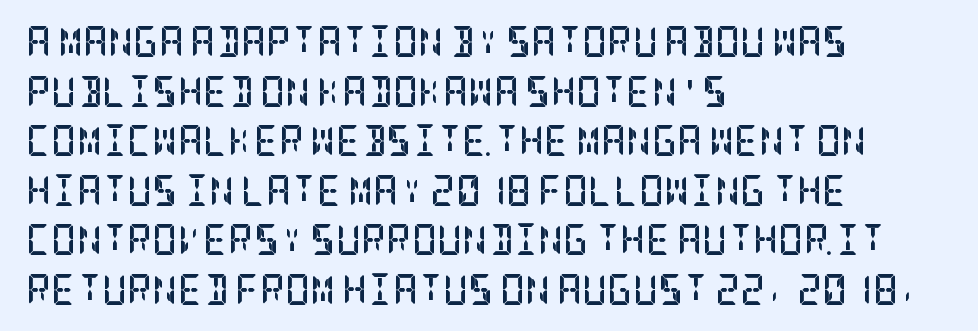
{"serif": "yes", "italic": "no", "bold": "yes", "weight": "semibold", "width": "condensed", "stroke_contrast": "low", "x_height": "large", "underline": "no", "align": "left", "line_spacing": "normal", "line_spacing_ratio": 1.6, "letter_spacing": "normal", "letter_spacing_em": 0.0, "glyph_px": 31}
